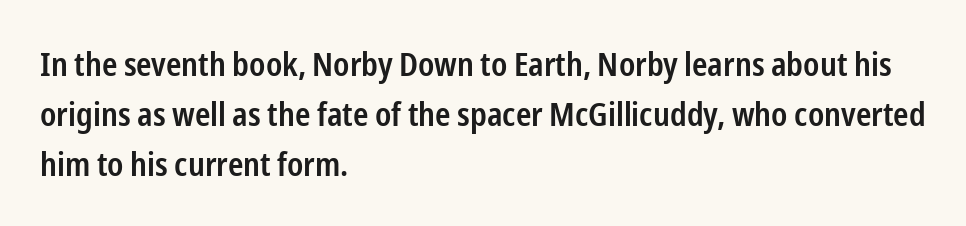
Q: Is the text bold? A: Semi-bold.
Q: Is the text italic (slanted)? A: No, it is upright.
Q: Is the typeface a serif or a sans-serif typeface? A: Sans-serif.
Q: Is the text underlined? A: No.
Q: How is the paragraph aligned? A: Left-aligned.
Q: Is the spacing between letters normal or unusually wide? A: Normal.
Q: Is the spacing between lines tight, normal or loose? A: Normal.
Q: Width (condensed, normal, or wide)? A: Condensed.
Q: Stroke contrast? A: Low.
Q: x-height? A: Medium.
Q: Monospaced? A: No.
